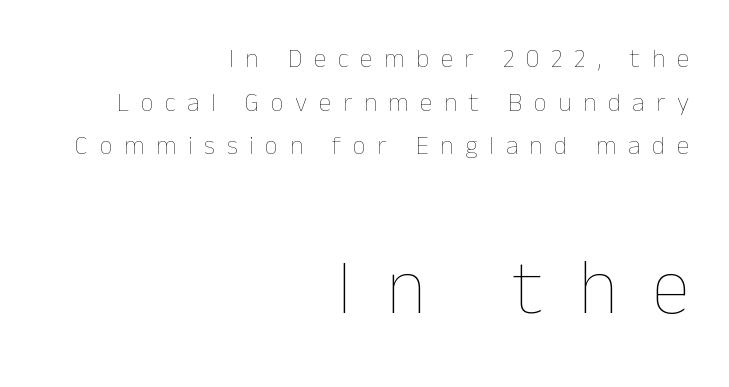
{"italic": "no", "bold": "no", "weight": "thin", "width": "normal", "stroke_contrast": "low", "x_height": "medium", "monospaced": "no", "underline": "no", "align": "right", "line_spacing": "normal", "line_spacing_ratio": 1.68, "letter_spacing": "wide", "letter_spacing_em": 0.44, "larger_block": "second", "size_ratio": 3.0, "glyph_px": 78}
